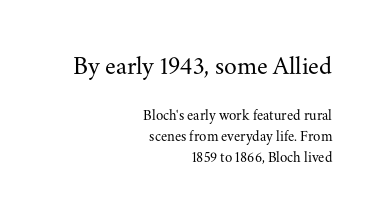
Vertical strokes here are truly vertical. Compare the two chunks: the upper has the greater cap height. Horizontal alignment here is rightward, an uncommon choice for prose. The gaps between neighbouring characters are ordinary and unremarkable. These lines sit exactly where default settings would place them. On a weight scale, this lands at 450 or below.
